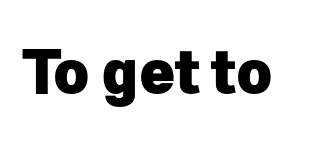
{"serif": "no", "italic": "no", "bold": "yes", "weight": "heavy", "width": "normal", "stroke_contrast": "low", "x_height": "medium", "monospaced": "no", "underline": "no", "letter_spacing": "normal", "letter_spacing_em": 0.0, "glyph_px": 61}
